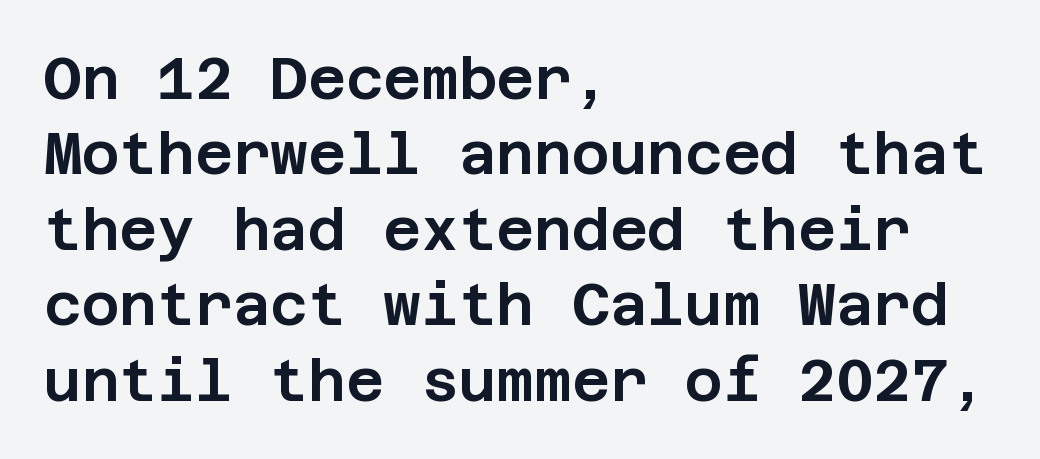
{"serif": "no", "italic": "no", "width": "normal", "stroke_contrast": "low", "x_height": "large", "underline": "no", "align": "left", "line_spacing": "normal", "line_spacing_ratio": 1.3, "letter_spacing": "normal", "letter_spacing_em": 0.0, "glyph_px": 58}
